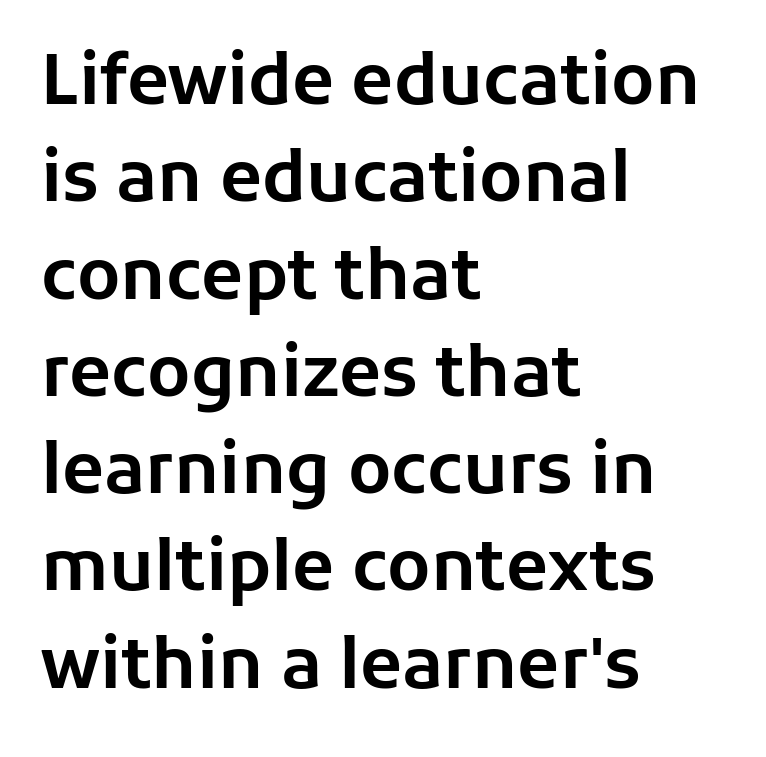
Teacher's note: observe the even left margin — that is flush-left alignment. The foot of each line stays bare and open. Proportional: the letters do not fall into vertical columns. Honestly, the letter spacing is just normal — you wouldn't notice it.
